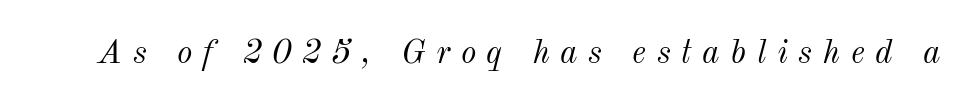
{"italic": "yes", "lean": "right", "slant_degrees": 12, "bold": "no", "weight": "light", "width": "normal", "stroke_contrast": "medium", "x_height": "small", "monospaced": "no", "underline": "no", "letter_spacing": "wide", "letter_spacing_em": 0.32, "glyph_px": 33}
